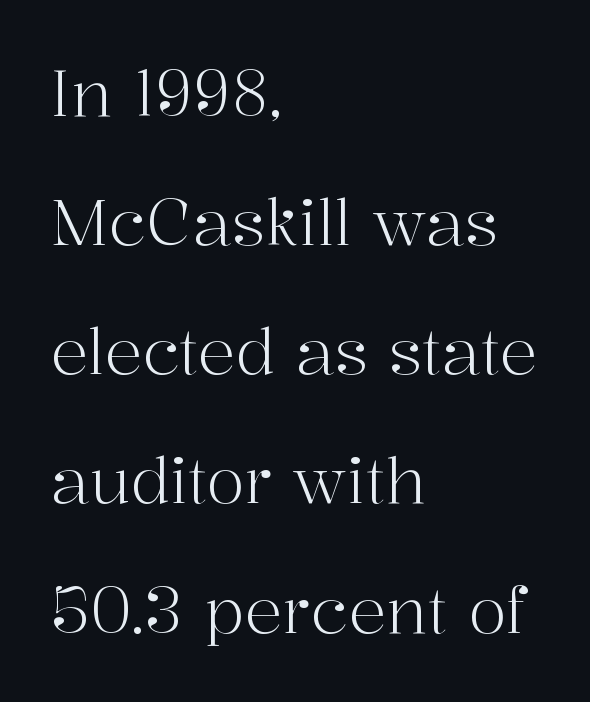
The image shows 63 px light serif type, upright; set left-aligned, loose line spacing (2.05x), normal letter spacing, not underlined; high stroke contrast and a medium x-height.
